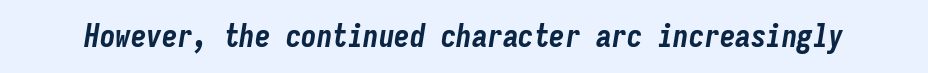
Its strokes are broad and dark, the hallmark of bold type. Decoration check: the copy has no underline. No extra tracking has been applied to these lines. In terms of posture, this sample is oblique. These lines are rendered in a fixed-pitch font.
